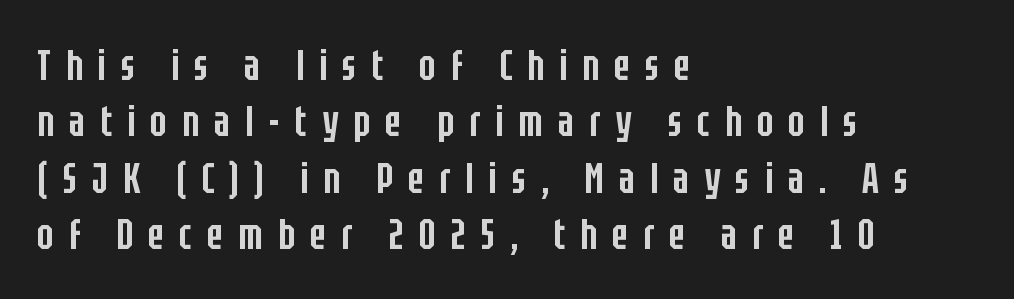
Decoration check: the copy has no underline. Where is the straight margin? On the left. Do the characters align in a grid? No, the font is proportional. Bold? Not quite — semibold, heavier than regular but stopping short. Ascenders rise straight up at ninety degrees.
